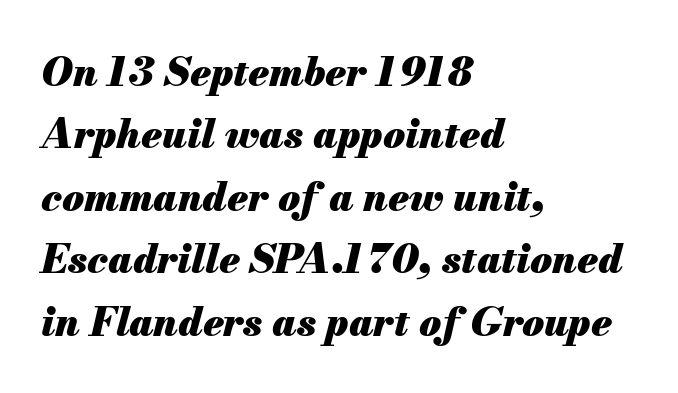
Q: Is the text bold? A: Yes.
Q: Is the text italic (slanted)? A: Yes, it leans right by about 13 degrees.
Q: Is the text underlined? A: No.
Q: How is the paragraph aligned? A: Left-aligned.
Q: Is the spacing between letters normal or unusually wide? A: Normal.
Q: Is the spacing between lines tight, normal or loose? A: Normal.
Q: Width (condensed, normal, or wide)? A: Normal.
Q: Stroke contrast? A: Medium.
Q: x-height? A: Small.
Q: Monospaced? A: No.
